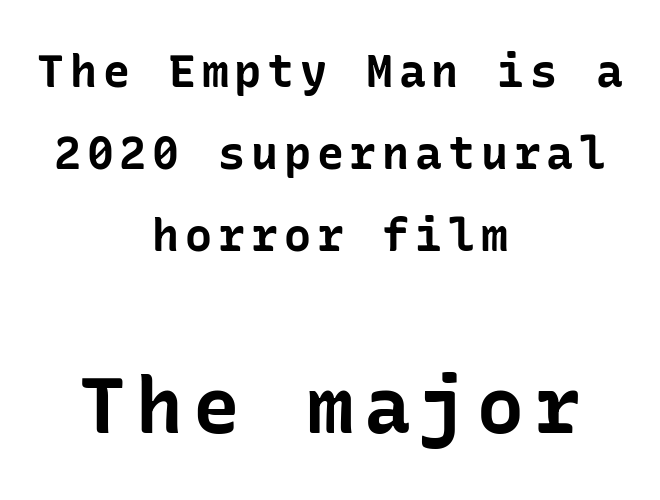
{"serif": "no", "italic": "no", "bold": "yes", "weight": "bold", "width": "normal", "stroke_contrast": "low", "x_height": "medium", "underline": "no", "align": "center", "line_spacing_ratio": 1.82, "larger_block": "second", "size_ratio": 1.73, "glyph_px": 78}
